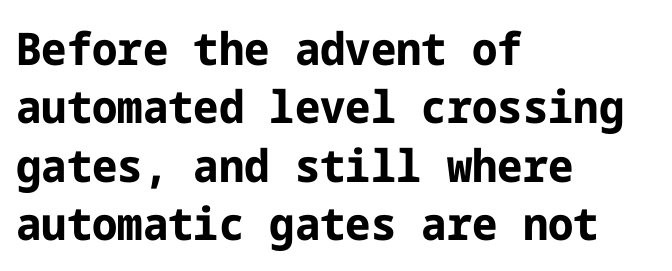
Q: Is the text bold? A: Yes.
Q: Is the text italic (slanted)? A: No, it is upright.
Q: Is the typeface a serif or a sans-serif typeface? A: Sans-serif.
Q: Is the text underlined? A: No.
Q: How is the paragraph aligned? A: Left-aligned.
Q: Is the spacing between letters normal or unusually wide? A: Normal.
Q: Is the spacing between lines tight, normal or loose? A: Normal.
Q: Width (condensed, normal, or wide)? A: Normal.
Q: Stroke contrast? A: Low.
Q: x-height? A: Medium.
